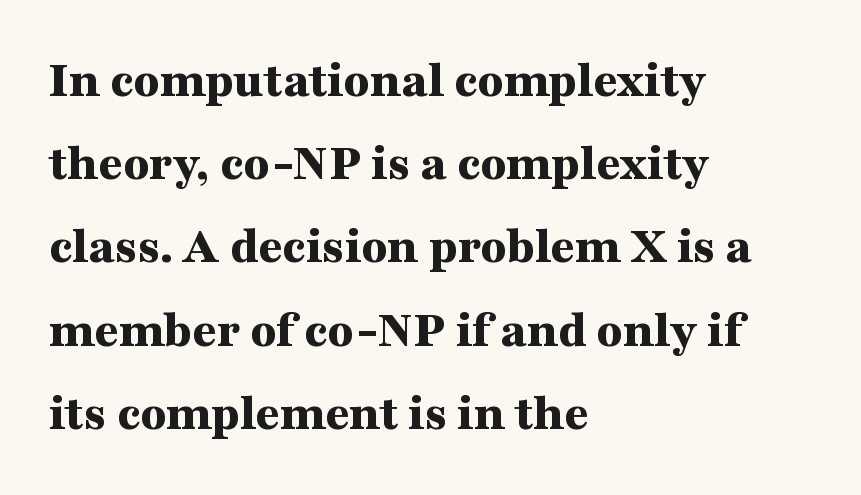
{"serif": "yes", "italic": "no", "bold": "yes", "weight": "bold", "width": "wide", "stroke_contrast": "medium", "x_height": "medium", "monospaced": "no", "underline": "no", "align": "left", "line_spacing": "normal", "line_spacing_ratio": 1.57, "letter_spacing": "normal", "letter_spacing_em": 0.0, "glyph_px": 53}
